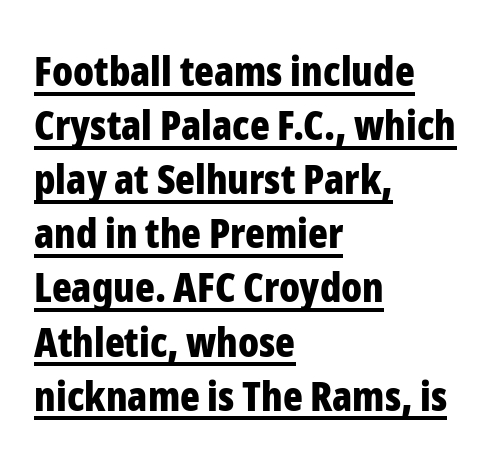
{"serif": "no", "italic": "no", "bold": "yes", "weight": "bold", "width": "condensed", "stroke_contrast": "low", "x_height": "medium", "monospaced": "no", "underline": "yes", "align": "left", "line_spacing": "normal", "line_spacing_ratio": 1.32, "letter_spacing": "normal", "letter_spacing_em": 0.0, "glyph_px": 41}
